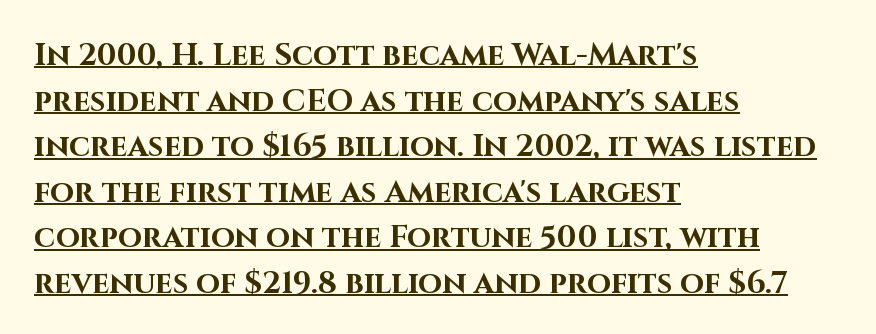
The image shows 31 px bold sans-serif type, upright; set left-aligned, normal line spacing (1.47x), normal letter spacing, underlined; high stroke contrast and a large x-height.
